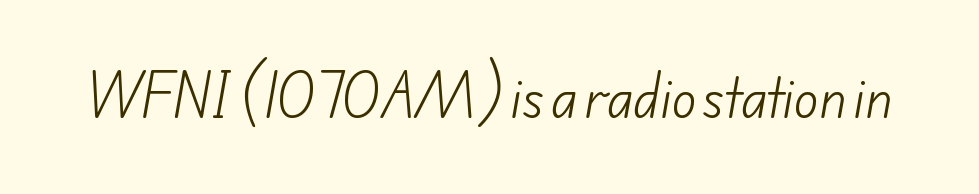
Look at the tracking — it's just the regular setting, nothing added. Decoration check: the copy has no underline. These lines are rendered in a variable-pitch font. Nothing heavy about these letters — not bold at all. I'd call this a sans setting — the letters go barefoot.
